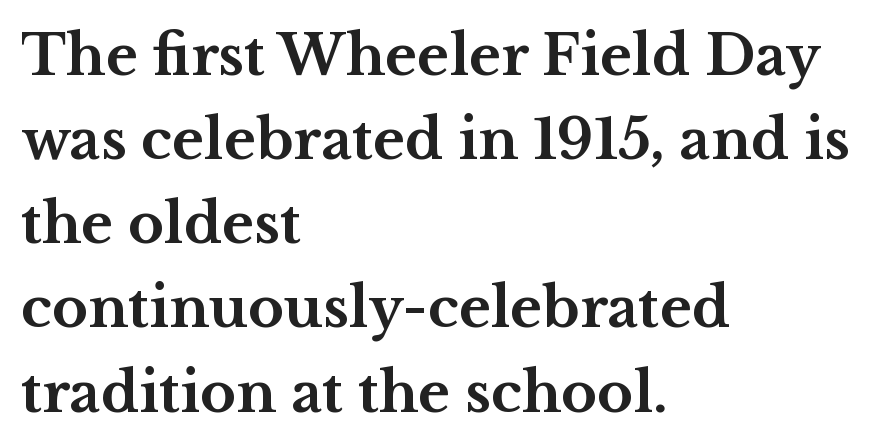
Q: Is the text bold? A: Yes.
Q: Is the text italic (slanted)? A: No, it is upright.
Q: Is the typeface a serif or a sans-serif typeface? A: Serif.
Q: Is the text underlined? A: No.
Q: How is the paragraph aligned? A: Left-aligned.
Q: Is the spacing between letters normal or unusually wide? A: Normal.
Q: Is the spacing between lines tight, normal or loose? A: Normal.
Q: Width (condensed, normal, or wide)? A: Wide.
Q: Stroke contrast? A: Medium.
Q: x-height? A: Medium.
Q: Monospaced? A: No.
